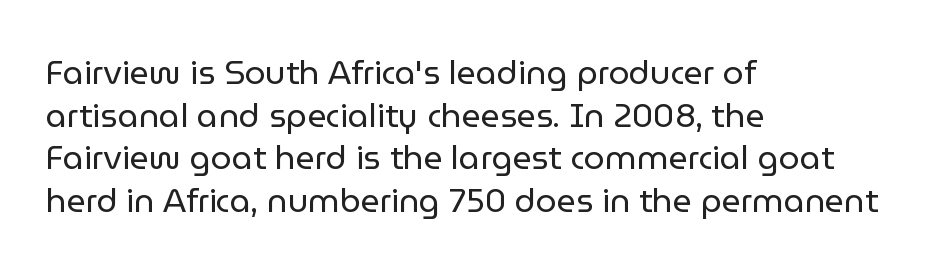
{"serif": "no", "italic": "no", "bold": "no", "weight": "regular", "width": "normal", "stroke_contrast": "low", "x_height": "medium", "monospaced": "no", "underline": "no", "align": "left", "line_spacing": "normal", "line_spacing_ratio": 1.29, "letter_spacing": "normal", "letter_spacing_em": 0.0, "glyph_px": 33}
